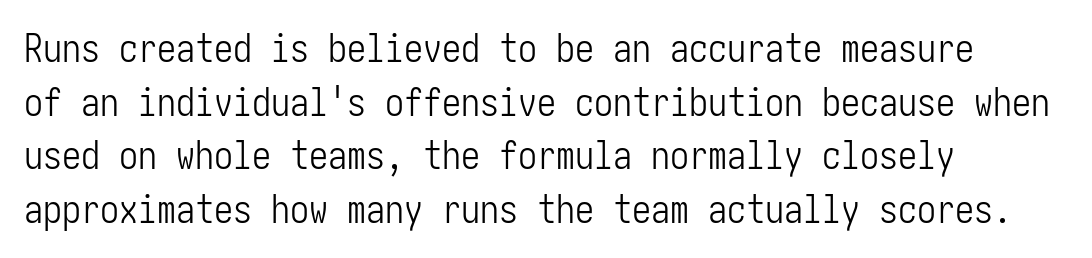
When letters stand straight like this, we call the style roman or upright. Serif or sans? Sans — the stroke terminals are bare. The letterforms sit shoulder to shoulder at normal distance. No heavy texture on the line: the type isn't bold. Caption: multi-line text, flush left, ragged right.
